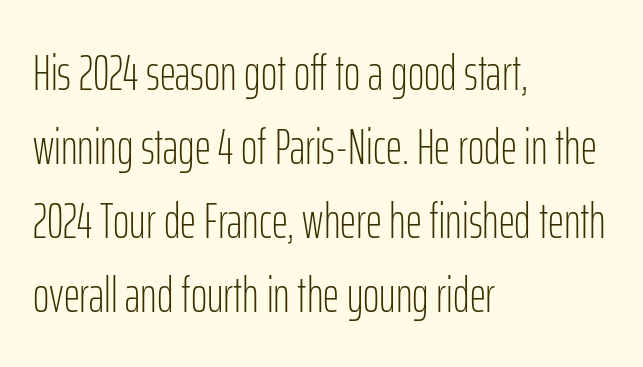
Q: Is the text bold? A: No.
Q: Is the text italic (slanted)? A: No, it is upright.
Q: Is the typeface a serif or a sans-serif typeface? A: Sans-serif.
Q: Is the text underlined? A: No.
Q: How is the paragraph aligned? A: Left-aligned.
Q: Is the spacing between letters normal or unusually wide? A: Normal.
Q: Is the spacing between lines tight, normal or loose? A: Normal.
Q: Width (condensed, normal, or wide)? A: Condensed.
Q: Stroke contrast? A: Low.
Q: x-height? A: Medium.
Q: Monospaced? A: No.
